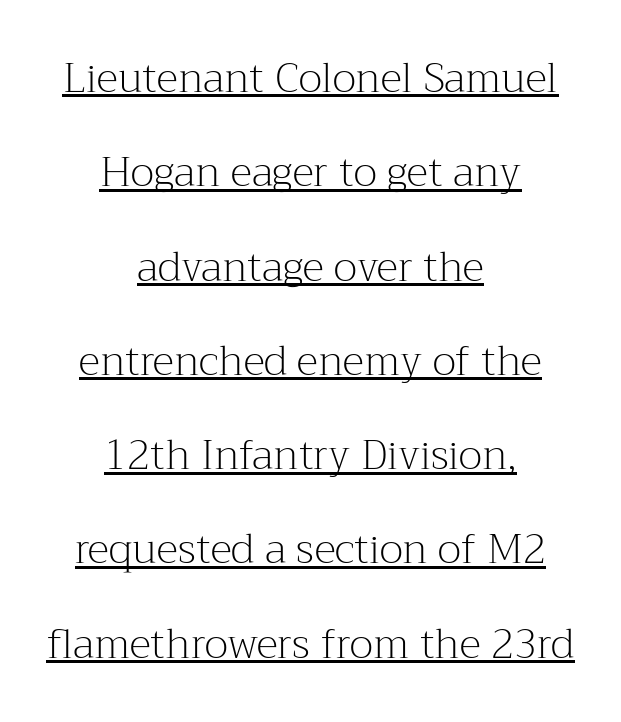
Q: Is the text bold? A: No.
Q: Is the text italic (slanted)? A: No, it is upright.
Q: Is the typeface a serif or a sans-serif typeface? A: Serif.
Q: Is the text underlined? A: Yes.
Q: How is the paragraph aligned? A: Centered.
Q: Is the spacing between letters normal or unusually wide? A: Normal.
Q: Is the spacing between lines tight, normal or loose? A: Loose.
Q: Width (condensed, normal, or wide)? A: Normal.
Q: Stroke contrast? A: Medium.
Q: x-height? A: Medium.
Q: Monospaced? A: No.
